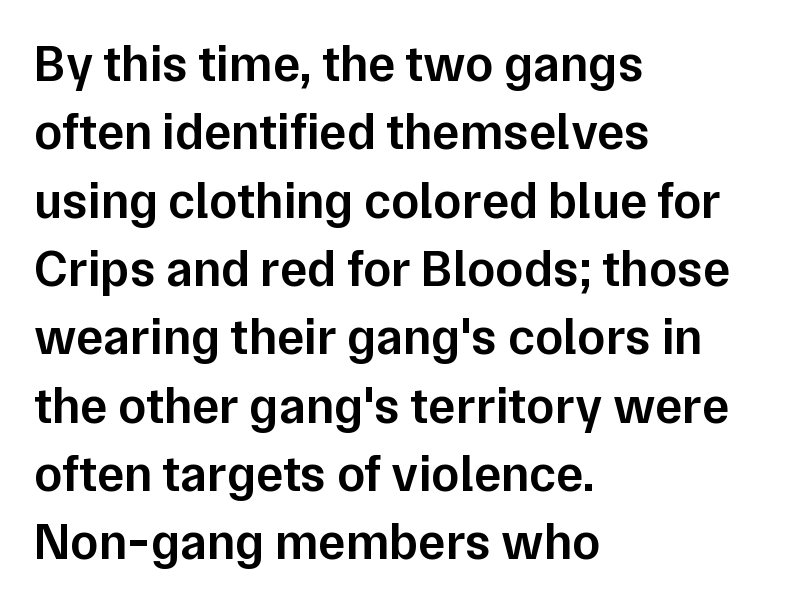
The face used here is proportionally spaced, like ordinary book or web type. Quick note: interline space is typical. The gap between lines stays unmarked. All the whitespace from short lines collects on the right. Type style note: lacks serifs. Look at the stroke-to-counter ratio: somewhat heavy, a semibold.
